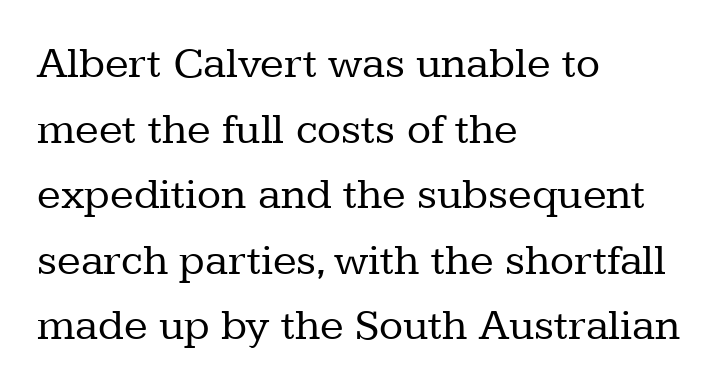
The font's upright variant was chosen for this text. The ragged edge is on the right, which tells us the setting is flush left. In terms of leading, this rendering sits right in the middle. This rendering leaves character spacing at its baseline value. Heaviness? Minimal to ordinary, like unemphasized prose.
